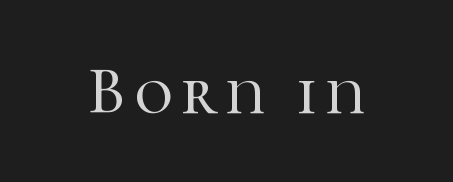
{"serif": "yes", "italic": "no", "width": "normal", "stroke_contrast": "high", "x_height": "medium", "monospaced": "no", "underline": "no", "glyph_px": 66}
